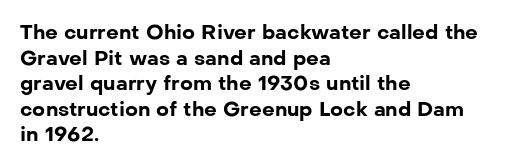
The letters stand straight up with perfectly vertical stems. The space directly below the letters is spotless. Letter spacing: default. Bold? Absolutely — the strokes are thick and heavy. The leading is moderate, giving the passage an even texture. The lines in this sample share a left origin and differ only in where they stop.
